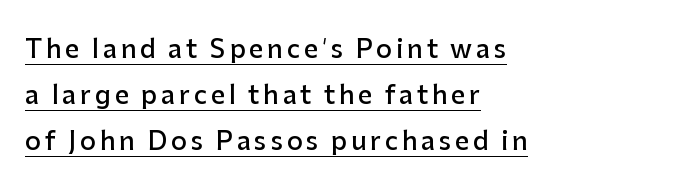
The image shows 25 px text type, upright; set left-aligned, line spacing 1.84x, underlined.
